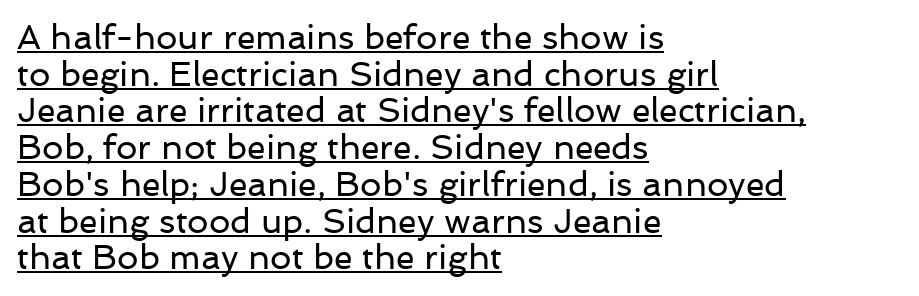
The image shows 34 px regular-weight sans-serif type, upright; set left-aligned, tight line spacing (1.08x), normal letter spacing, underlined; low stroke contrast and a medium x-height.
